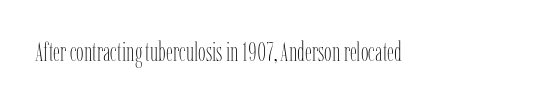
Has an underline been added? It has not. The type is set solid horizontally, with unmodified tracking. The characters are drawn with everyday or finer stroke widths. Every character sits straight up, as roman type does.
